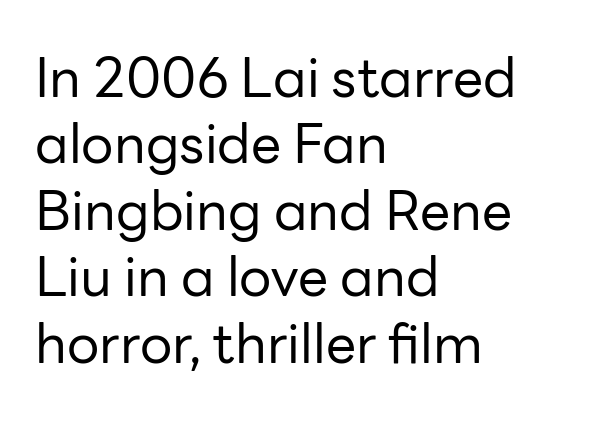
Q: Is the text bold? A: No.
Q: Is the text italic (slanted)? A: No, it is upright.
Q: Is the typeface a serif or a sans-serif typeface? A: Sans-serif.
Q: Is the text underlined? A: No.
Q: How is the paragraph aligned? A: Left-aligned.
Q: Is the spacing between letters normal or unusually wide? A: Normal.
Q: Width (condensed, normal, or wide)? A: Normal.
Q: Stroke contrast? A: Low.
Q: x-height? A: Medium.
Q: Monospaced? A: No.
